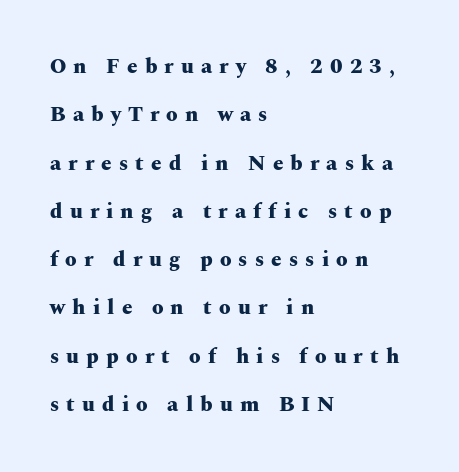
Q: Is the text bold? A: Yes.
Q: Is the text italic (slanted)? A: No, it is upright.
Q: Is the text underlined? A: No.
Q: How is the paragraph aligned? A: Left-aligned.
Q: Is the spacing between letters normal or unusually wide? A: Unusually wide.
Q: Is the spacing between lines tight, normal or loose? A: Loose.
